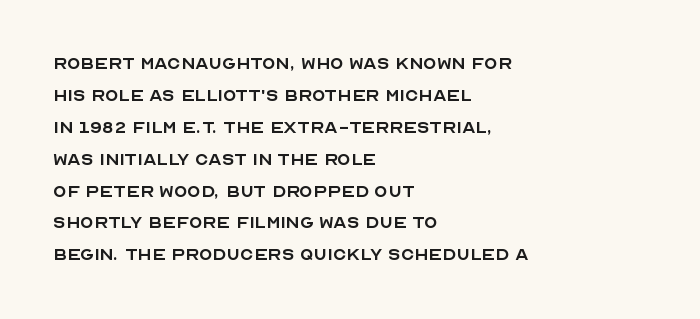
Q: Is the text bold? A: No.
Q: Is the text italic (slanted)? A: No, it is upright.
Q: Is the text underlined? A: No.
Q: How is the paragraph aligned? A: Left-aligned.
Q: Is the spacing between letters normal or unusually wide? A: Normal.
Q: Is the spacing between lines tight, normal or loose? A: Normal.
